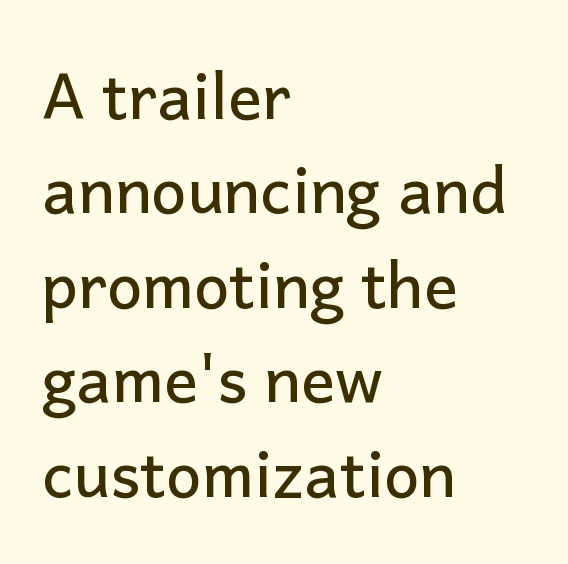
The image shows 63 px sans-serif type, upright; set left-aligned, normal line spacing (1.5x), normal letter spacing, not underlined; low stroke contrast and a medium x-height.
